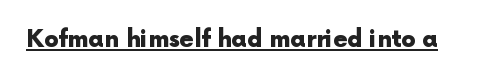
Heavy, bold letterforms. A rule runs beneath these lines of type. The type is set solid horizontally, with unmodified tracking. The lettering stays uniformly vertical, giving the passage a roman look.
